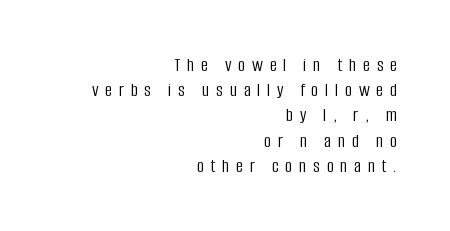
The image shows 20 px text type, upright; set right-aligned, normal line spacing (1.26x), unusually wide letter spacing (+0.33 em), not underlined.
